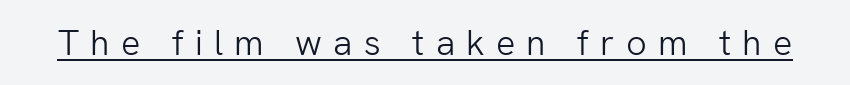
{"serif": "no", "italic": "no", "bold": "no", "weight": "light", "width": "normal", "stroke_contrast": "low", "x_height": "medium", "monospaced": "no", "underline": "yes", "letter_spacing": "wide", "letter_spacing_em": 0.31, "glyph_px": 36}
